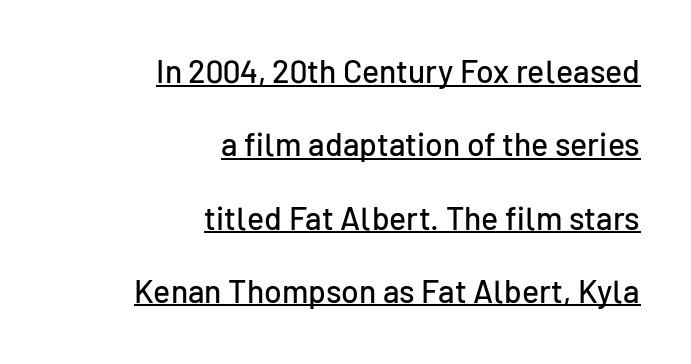
Quick note: interline space is abundant. Alignment: flush right. The typeface chosen for these lines omits serifs. You could not count columns in this text — the font is proportionally spaced. Is there any slant? The stems are plumb. Students, note that the glyphs here touch the page at normal intervals.
